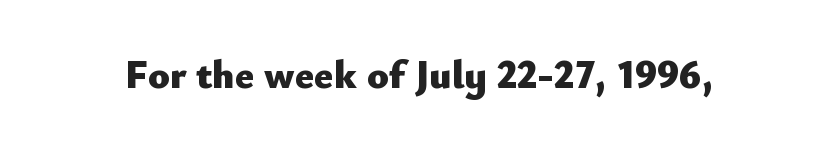
Characters remain perfectly vertical along every line. Underlining? Definitely not there. Honestly, the letter spacing is just normal — you wouldn't notice it. In terms of letterform style, serifs are entirely absent. Think of a printed novel: that variable character pitch is what you see here.
